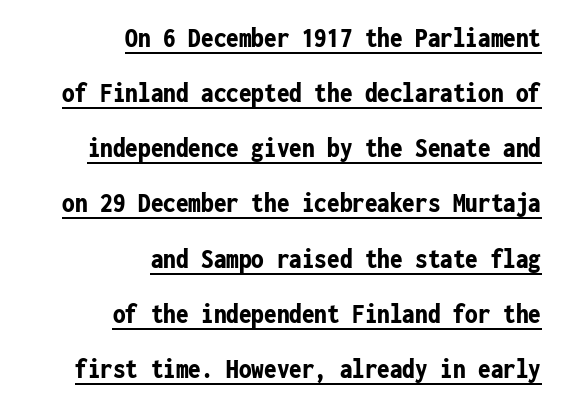
Monospaced: the letters line up in strict vertical columns. Somebody hit Ctrl+U on this one — the words are underlined. The specimen reads as upright at a glance. You could fit nearly another row in the gap between these rows. Heavy, bold letterforms.
